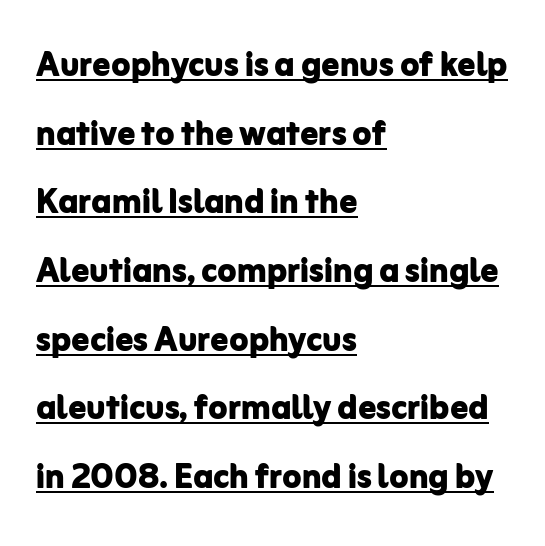
The image shows 44 px bold sans-serif type, upright; set left-aligned, normal line spacing (1.56x), normal letter spacing, underlined; low stroke contrast and a medium x-height.
